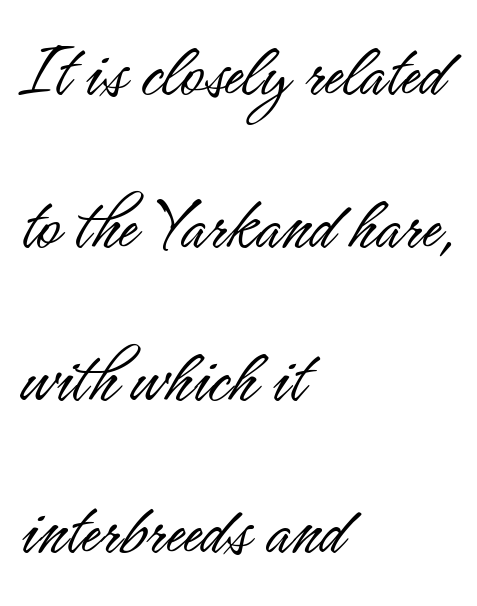
The rendering keeps characters at their native spacing. Any mark beneath the type? The region is blank. Each letter keeps its own natural width here, so spacing adapts to shape. Heaviness? Minimal to ordinary, like unemphasized prose. Leftover space on each line is placed entirely after the last word.
